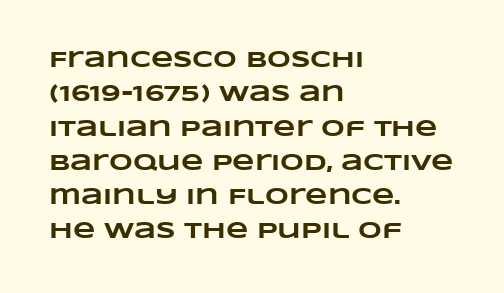
Spacing between characters is what you'd get straight out of the box. This sample is left-justified, so line endings fall wherever the words run out. Honestly, there is no underline to notice here at all. This is heavy type, rendered in bold. Line spacing here is normal.
